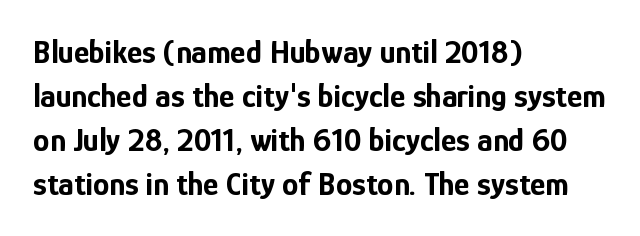
Q: Is the text bold? A: Yes.
Q: Is the text italic (slanted)? A: No, it is upright.
Q: Is the typeface a serif or a sans-serif typeface? A: Sans-serif.
Q: Is the text underlined? A: No.
Q: How is the paragraph aligned? A: Left-aligned.
Q: Is the spacing between letters normal or unusually wide? A: Normal.
Q: Is the spacing between lines tight, normal or loose? A: Normal.
Q: Width (condensed, normal, or wide)? A: Condensed.
Q: Stroke contrast? A: Low.
Q: x-height? A: Medium.
Q: Monospaced? A: No.
